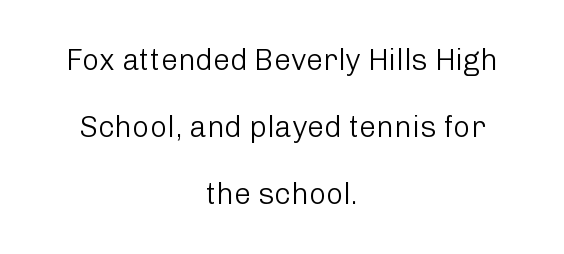
{"serif": "no", "italic": "no", "bold": "no", "weight": "light", "width": "normal", "stroke_contrast": "low", "x_height": "medium", "monospaced": "no", "underline": "no", "align": "center", "line_spacing": "loose", "line_spacing_ratio": 2.24, "letter_spacing": "normal", "letter_spacing_em": 0.0, "glyph_px": 30}
